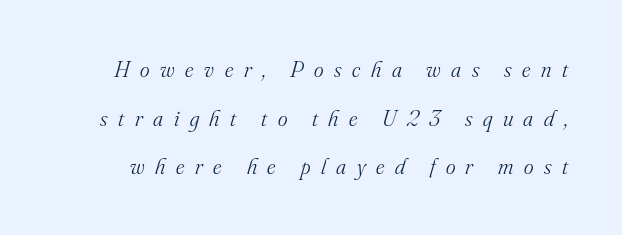
The image shows 23 px text type, italic (leaning right); set loose line spacing (2.11x), unusually wide letter spacing (+0.46 em), not underlined.
